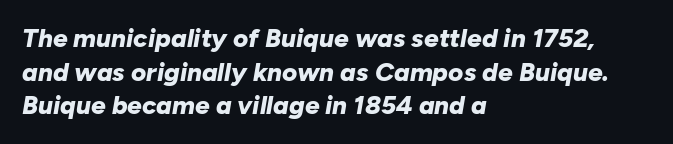
The text carries the slant typical of an italic or oblique font. Each line starts at the same left margin while the right side varies. Caption: bold face, heavy strokes. A bare baseline throughout the passage. Regarding leading, the lines here are spaced in the standard way.
